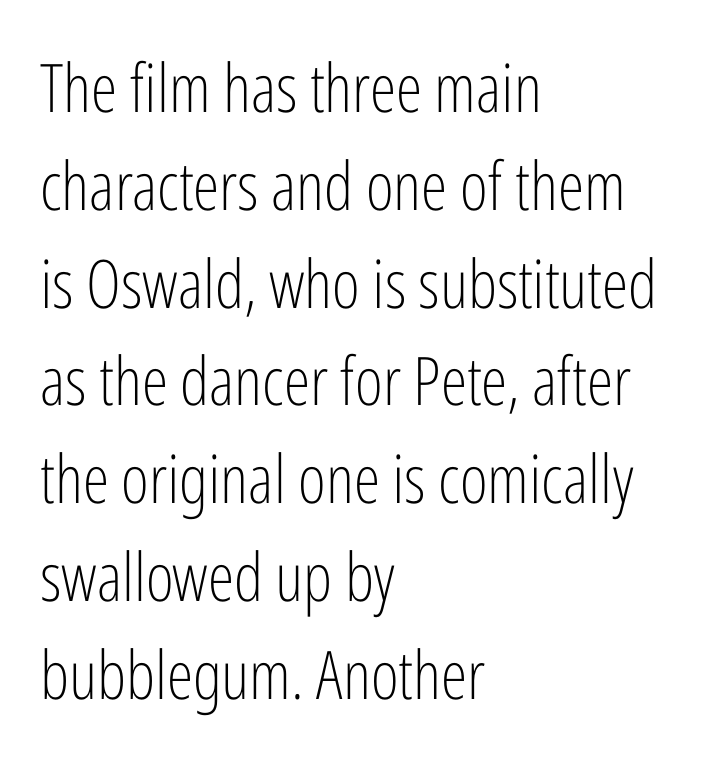
Examine the stroke ends and you'll find no serifs. Each letter keeps its own natural width here, so spacing adapts to shape. Weight class: somewhere from thin through regular. How are the letters spaced? Ordinarily, with no added tracking. Beneath every word, the page is bare.
